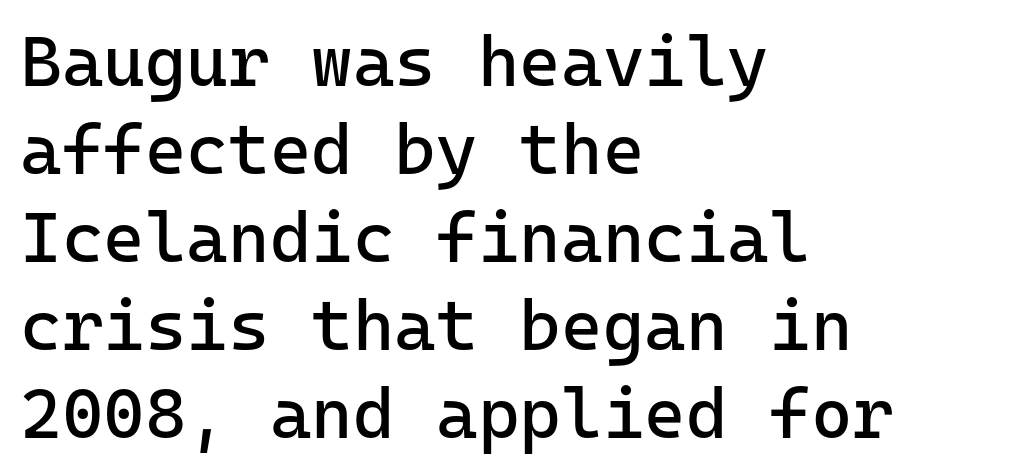
{"serif": "no", "italic": "no", "bold": "no", "weight": "regular", "width": "normal", "stroke_contrast": "low", "x_height": "medium", "monospaced": "yes", "underline": "no", "align": "left", "line_spacing_ratio": 1.24, "letter_spacing": "normal", "letter_spacing_em": 0.0, "glyph_px": 71}
